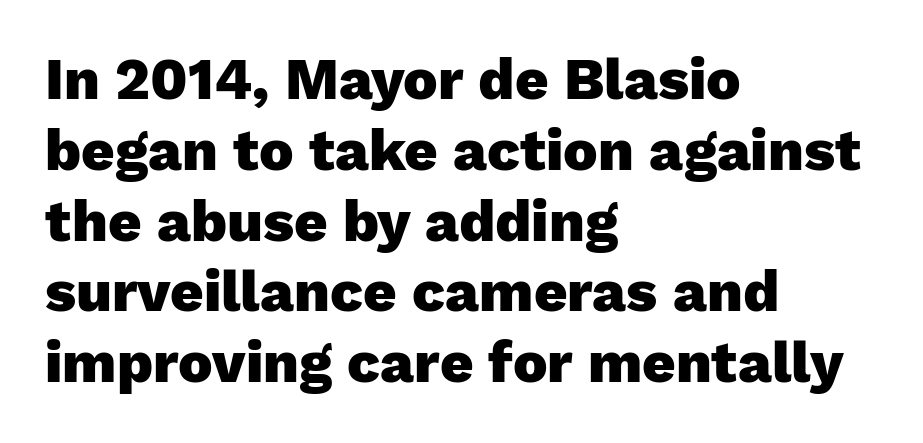
{"serif": "no", "italic": "no", "bold": "yes", "weight": "heavy", "width": "normal", "stroke_contrast": "low", "x_height": "medium", "monospaced": "no", "underline": "no", "align": "left", "line_spacing_ratio": 1.22, "letter_spacing": "normal", "letter_spacing_em": 0.0, "glyph_px": 58}
